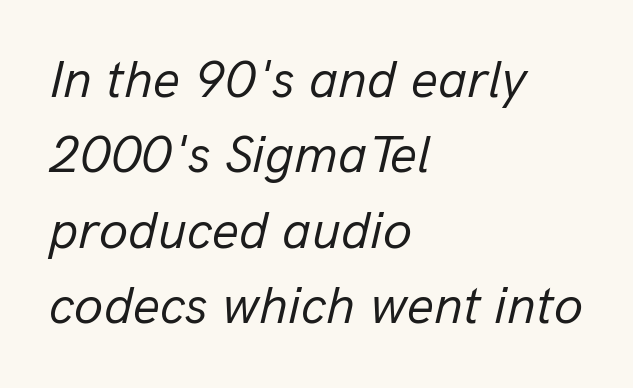
The image shows 53 px regular-weight type, italic (leaning right); set left-aligned, normal line spacing (1.42x), normal letter spacing, not underlined; low stroke contrast and a medium x-height.
